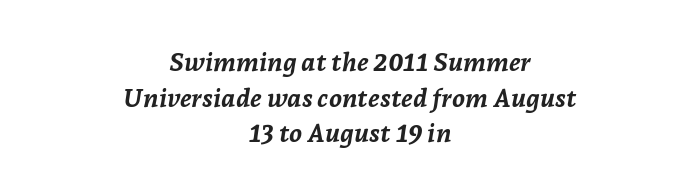
Only glyphs here, with clear space below each row. Standard letterfit; no display-style spreading of the glyphs. The whole block is typeset with a tilt. Where is the straight margin? There isn't one; the lines are centered. You'd pick this weight for a headline — it's a proper bold.
